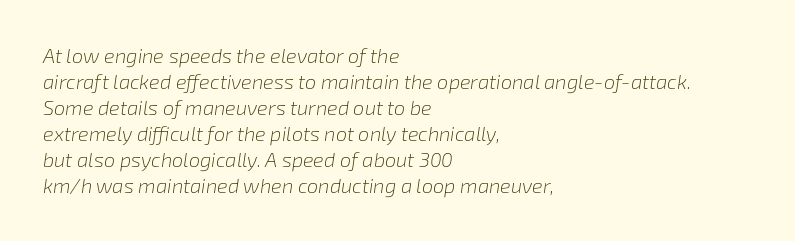
The image shows 20 px text type, italic (leaning right); set left-aligned, normal line spacing (1.3x), normal letter spacing, not underlined.
